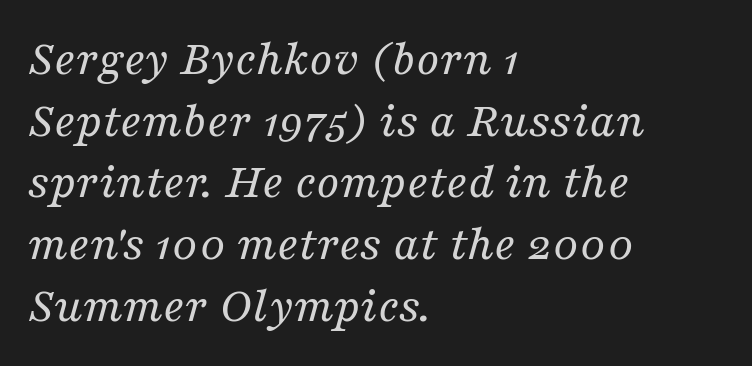
This sample has the flowing, uneven cadence of proportional lettering. Left-aligned paragraph, ragged on the right. The text was rendered using a seriffed face with decorative stroke endings. The tracking reads as untouched default to a designer's eye.
